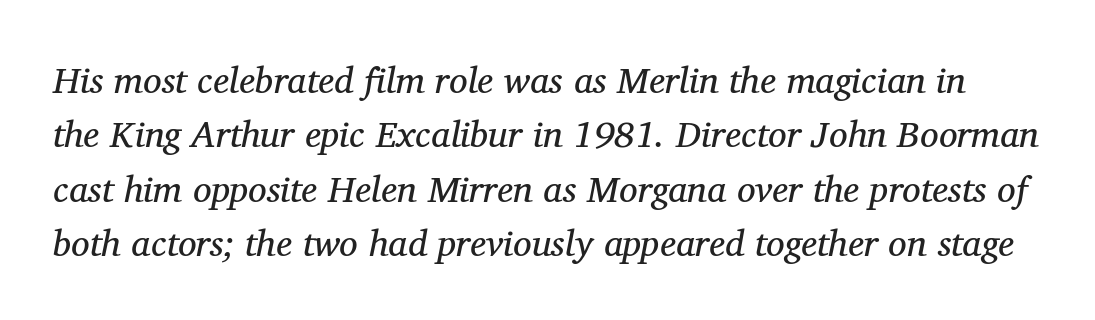
Observe the lean: these are italic letterforms. The passage shown is typed in a proportional face where columns would drift. The face used here is rendered with its standard letterfit. The vertical gap from one line to the next is medium. The strip under each line holds only bare page.
